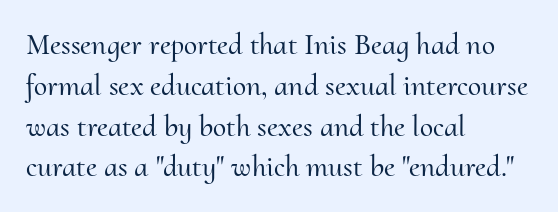
Q: Is the text italic (slanted)? A: No, it is upright.
Q: Is the typeface a serif or a sans-serif typeface? A: Serif.
Q: Is the text underlined? A: No.
Q: How is the paragraph aligned? A: Left-aligned.
Q: Is the spacing between letters normal or unusually wide? A: Normal.
Q: Is the spacing between lines tight, normal or loose? A: Normal.
Q: Width (condensed, normal, or wide)? A: Normal.
Q: Stroke contrast? A: Medium.
Q: x-height? A: Small.
Q: Monospaced? A: No.
